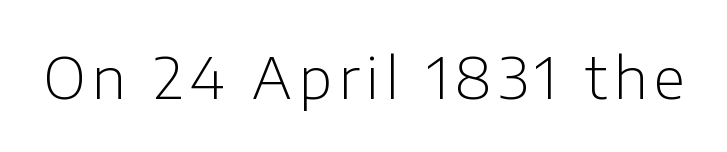
This sample has the flowing, uneven cadence of proportional lettering. This is not heavy type; no bold has been used. Stroke terminals: plain, sans-serif. The space beneath each line is pristine and unruled.
